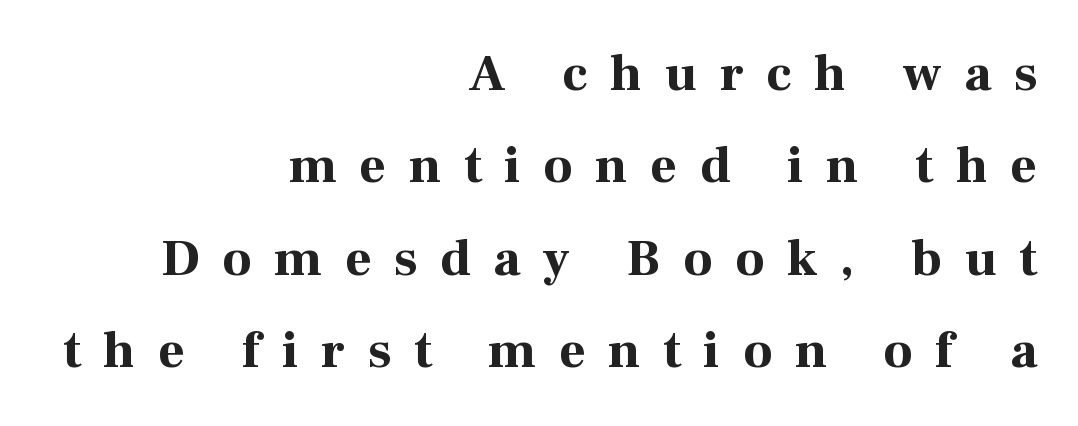
Q: Is the text bold? A: Yes.
Q: Is the text italic (slanted)? A: No, it is upright.
Q: Is the typeface a serif or a sans-serif typeface? A: Serif.
Q: Is the text underlined? A: No.
Q: How is the paragraph aligned? A: Right-aligned.
Q: Is the spacing between letters normal or unusually wide? A: Unusually wide.
Q: Width (condensed, normal, or wide)? A: Normal.
Q: Stroke contrast? A: High.
Q: x-height? A: Medium.
Q: Monospaced? A: No.
